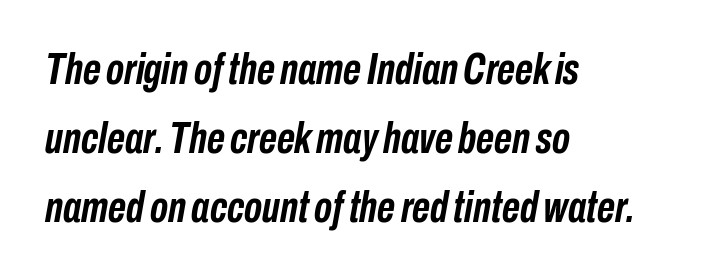
The image shows 44 px semibold, condensed type, italic (leaning right); set left-aligned, normal line spacing (1.57x), normal letter spacing, not underlined; low stroke contrast and a medium x-height.
